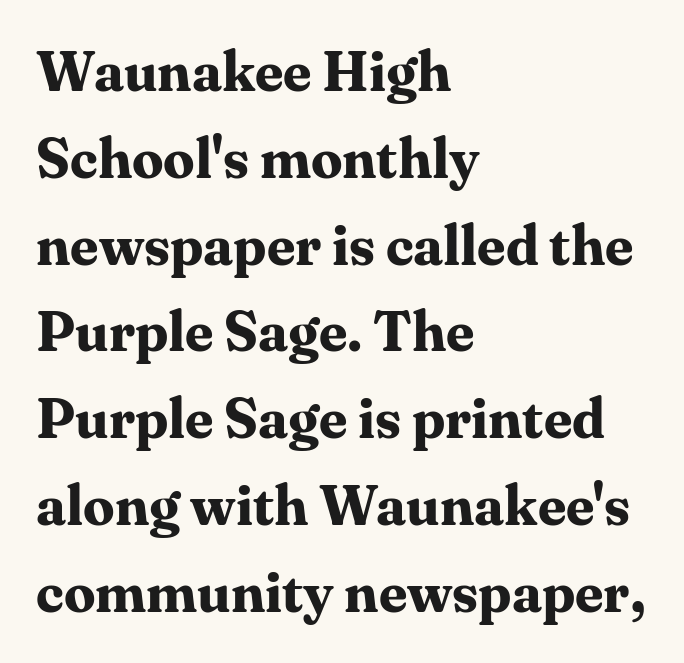
{"serif": "yes", "italic": "no", "bold": "yes", "weight": "bold", "width": "normal", "stroke_contrast": "medium", "x_height": "medium", "monospaced": "no", "underline": "no", "align": "left", "line_spacing": "normal", "line_spacing_ratio": 1.55, "letter_spacing": "normal", "letter_spacing_em": 0.0, "glyph_px": 56}
